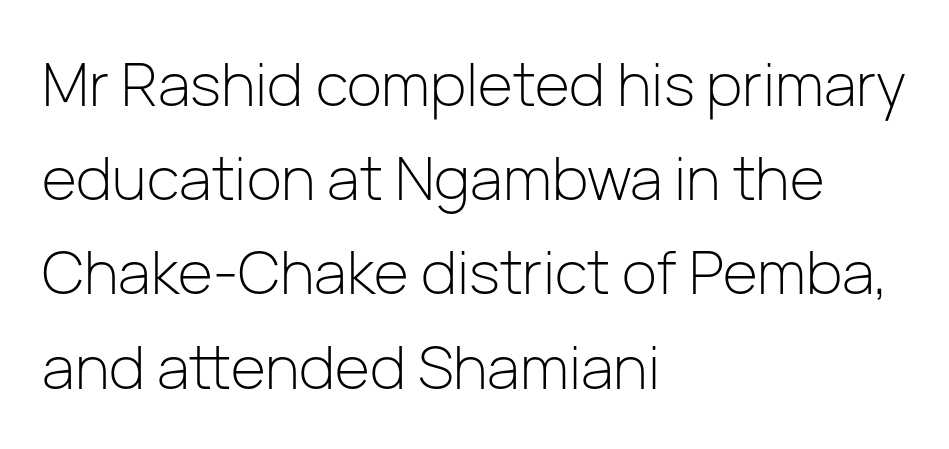
Stroke mass is kept to a normal reading level or below. A typesetter would call this proportional, since set widths differ per character. No extra tracking has been applied to these lines. The space between consecutive lines is moderate. You can tell from the bare stems that sans-serif type was used. The passage shown is not underscored anywhere.
